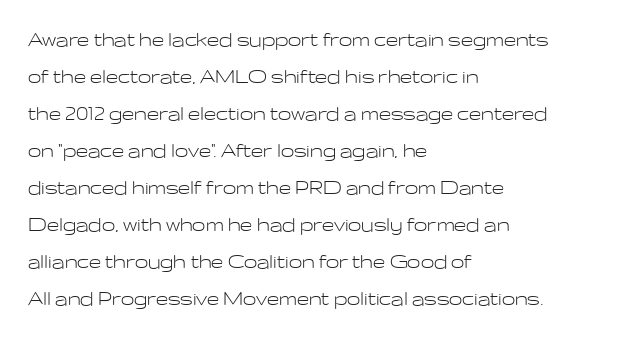
{"italic": "no", "bold": "no", "underline": "no", "align": "left", "line_spacing": "normal", "line_spacing_ratio": 1.54, "letter_spacing": "normal", "letter_spacing_em": 0.0, "glyph_px": 24}
